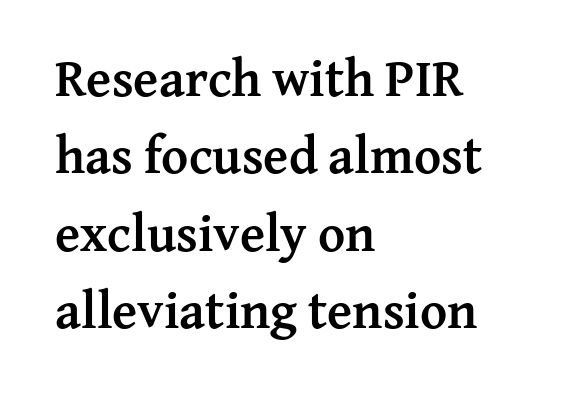
The image shows 52 px semibold serif type, upright; set left-aligned, normal line spacing (1.49x), normal letter spacing, not underlined; medium stroke contrast and a medium x-height.
